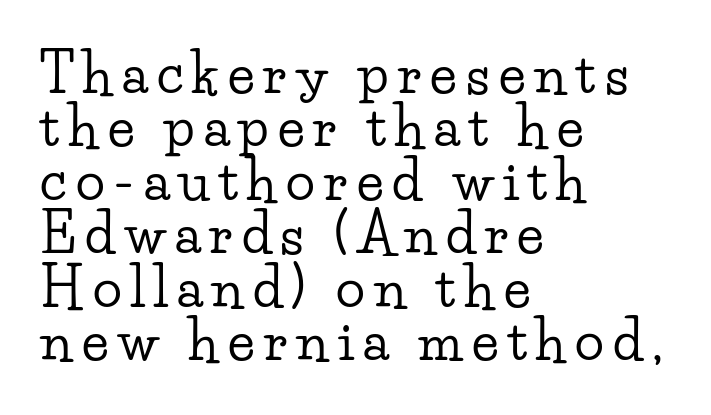
The image shows 54 px wide serif type, upright; set left-aligned, tight line spacing (0.99x), not underlined; low stroke contrast and a small x-height.
